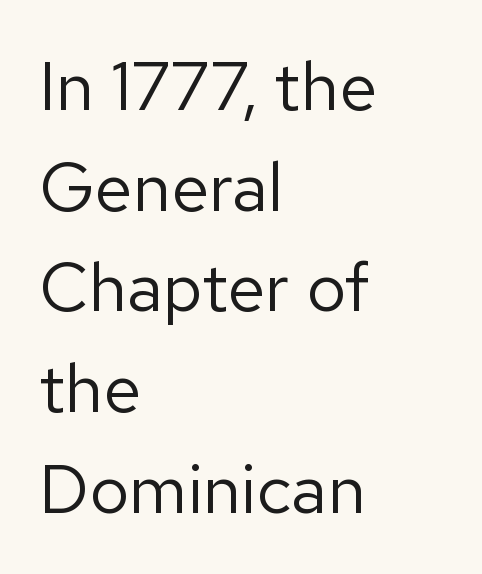
{"serif": "no", "italic": "no", "bold": "no", "weight": "regular", "width": "normal", "stroke_contrast": "low", "x_height": "medium", "monospaced": "no", "underline": "no", "align": "left", "line_spacing": "normal", "line_spacing_ratio": 1.46, "letter_spacing": "normal", "letter_spacing_em": 0.0, "glyph_px": 69}
